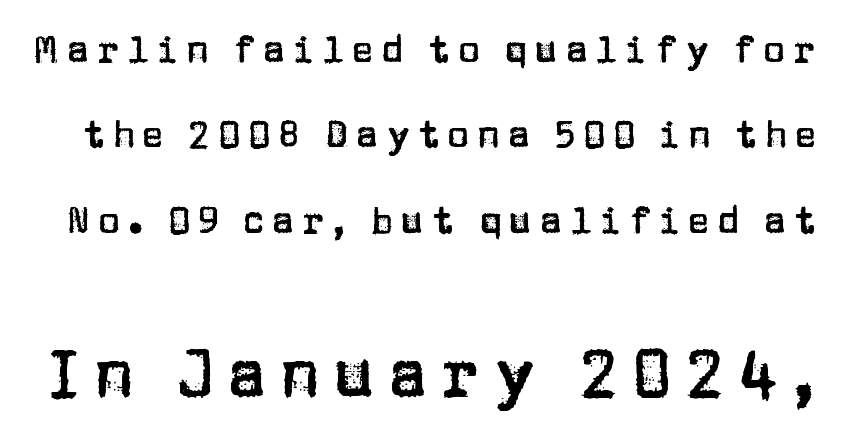
The image shows 65 px sans-serif type, upright; set loose line spacing (2.31x), unusually wide letter spacing (+0.2 em), not underlined; the second (bottom) block is 1.76x larger; low stroke contrast and a large x-height.
